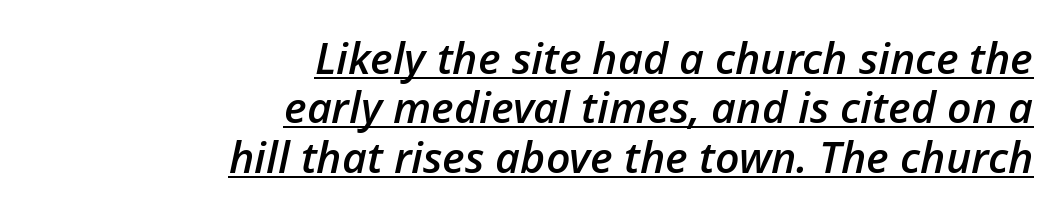
{"italic": "yes", "lean": "right", "slant_degrees": 12, "bold": "semi", "weight": "semibold", "width": "normal", "stroke_contrast": "low", "x_height": "medium", "monospaced": "no", "underline": "yes", "align": "right", "line_spacing": "tight", "line_spacing_ratio": 1.15, "letter_spacing": "normal", "letter_spacing_em": 0.0, "glyph_px": 43}
